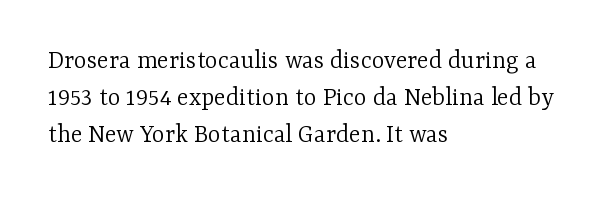
The image shows 27 px text type, upright; set left-aligned, normal line spacing (1.37x), normal letter spacing, not underlined.
